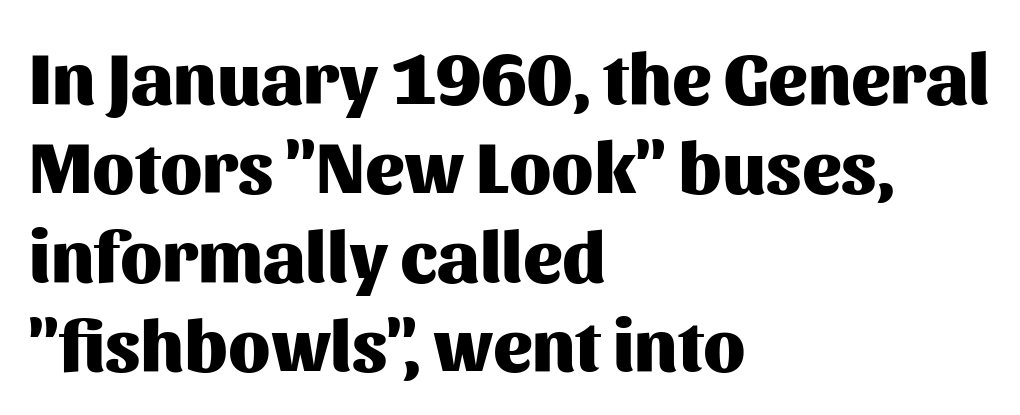
Q: Is the text bold? A: Yes.
Q: Is the text italic (slanted)? A: No, it is upright.
Q: Is the typeface a serif or a sans-serif typeface? A: Sans-serif.
Q: Is the text underlined? A: No.
Q: How is the paragraph aligned? A: Left-aligned.
Q: Is the spacing between letters normal or unusually wide? A: Normal.
Q: Width (condensed, normal, or wide)? A: Normal.
Q: Stroke contrast? A: Medium.
Q: x-height? A: Medium.
Q: Monospaced? A: No.
